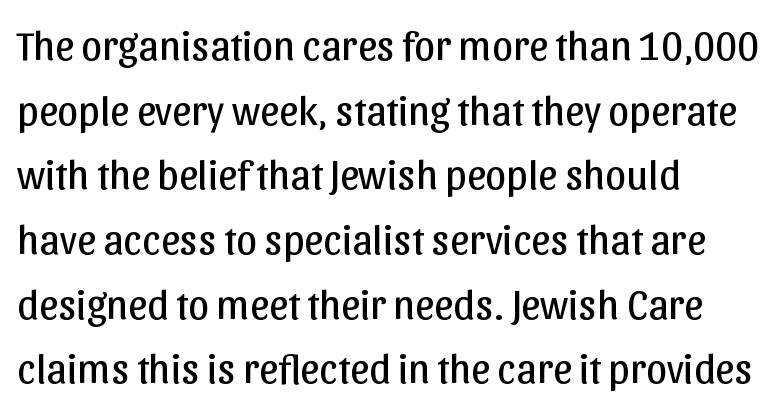
Q: Is the text bold? A: No.
Q: Is the text italic (slanted)? A: No, it is upright.
Q: Is the typeface a serif or a sans-serif typeface? A: Sans-serif.
Q: Is the text underlined? A: No.
Q: How is the paragraph aligned? A: Left-aligned.
Q: Is the spacing between letters normal or unusually wide? A: Normal.
Q: Is the spacing between lines tight, normal or loose? A: Normal.
Q: Width (condensed, normal, or wide)? A: Normal.
Q: Stroke contrast? A: Low.
Q: x-height? A: Medium.
Q: Monospaced? A: No.
